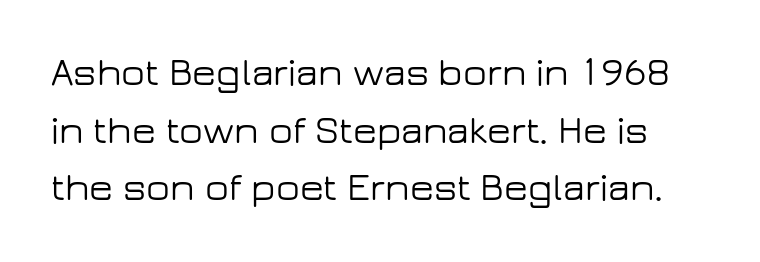
{"serif": "no", "italic": "no", "width": "wide", "stroke_contrast": "low", "x_height": "medium", "monospaced": "no", "underline": "no", "line_spacing": "normal", "line_spacing_ratio": 1.48, "letter_spacing": "normal", "letter_spacing_em": 0.0, "glyph_px": 39}
